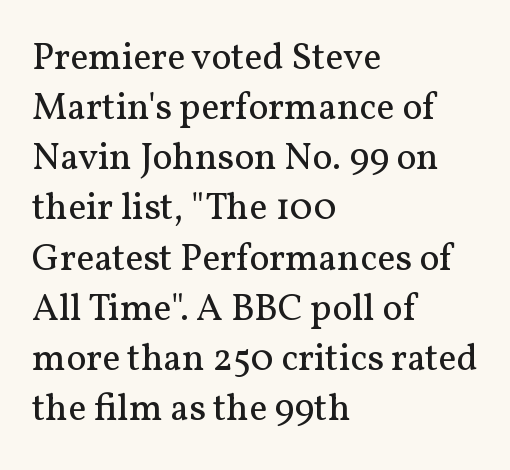
The typeface chosen for these lines features serifs. The designer left line spacing at the default. You could not count columns in this text — the font is proportionally spaced. The characters are drawn with everyday or finer stroke widths.
